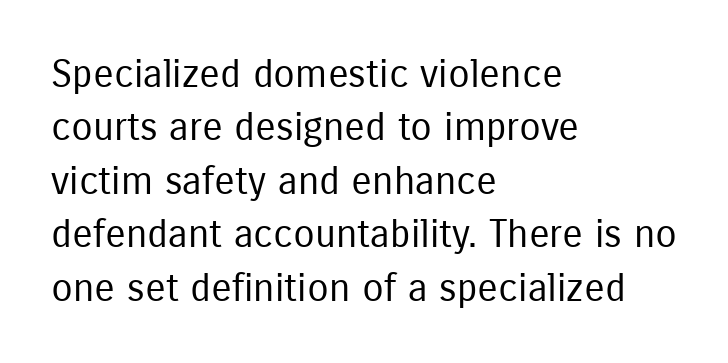
These lines were composed using upright roman letters. I'd call this a sans setting — the letters go barefoot. Stems and bowls with no extra thickness — not bold. Descenders hang freely into open space. The face used here is proportionally spaced, like ordinary book or web type. Nothing unusual about the tracking: characters are spaced as the font intends.
